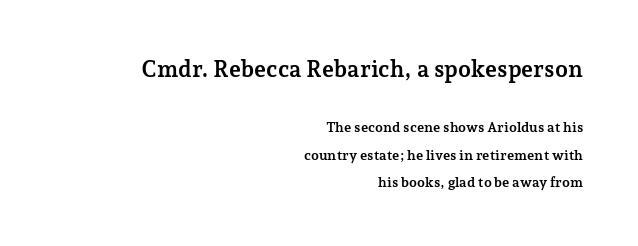
{"italic": "no", "bold": "yes", "underline": "no", "align": "right", "line_spacing": "loose", "line_spacing_ratio": 1.95, "letter_spacing": "normal", "letter_spacing_em": 0.0, "larger_block": "first", "size_ratio": 1.64, "glyph_px": 23}
